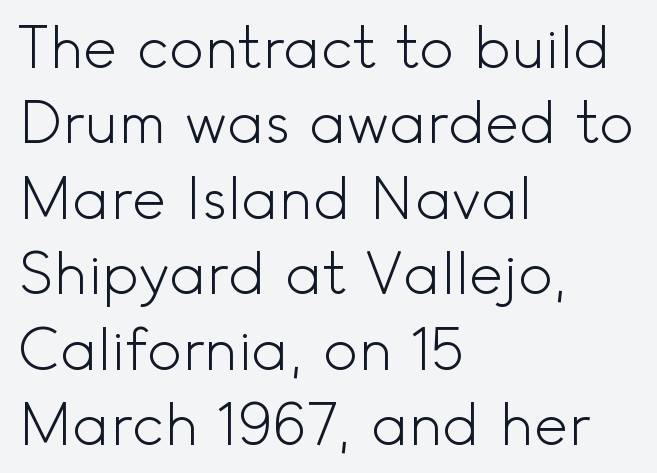
{"serif": "no", "italic": "no", "bold": "no", "weight": "light", "width": "normal", "x_height": "small", "monospaced": "no", "underline": "no", "align": "left", "line_spacing": "normal", "line_spacing_ratio": 1.3, "letter_spacing": "normal", "letter_spacing_em": 0.0, "glyph_px": 58}
